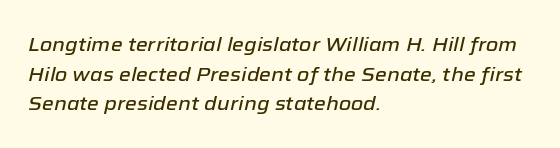
The image shows 20 px text type, italic (leaning right); set left-aligned, normal line spacing (1.48x), normal letter spacing, not underlined.
